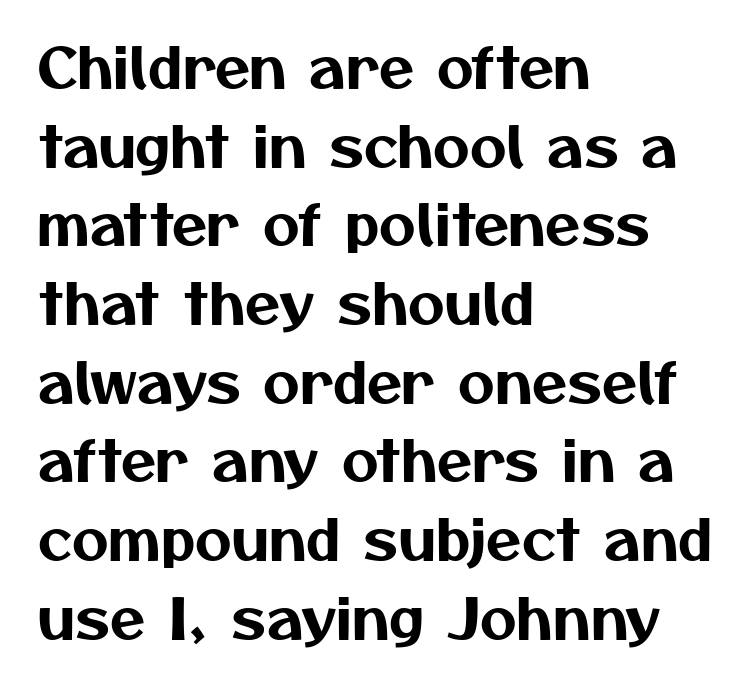
Q: Is the typeface a serif or a sans-serif typeface? A: Sans-serif.
Q: Is the text underlined? A: No.
Q: How is the paragraph aligned? A: Left-aligned.
Q: Is the spacing between letters normal or unusually wide? A: Normal.
Q: Is the spacing between lines tight, normal or loose? A: Normal.
Q: Width (condensed, normal, or wide)? A: Normal.
Q: Stroke contrast? A: Medium.
Q: x-height? A: Medium.
Q: Monospaced? A: No.
